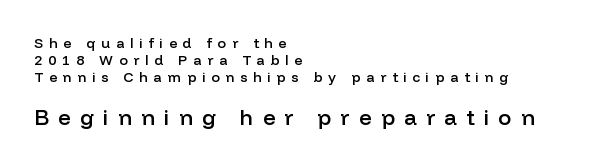
Is the lower block the larger one? Yes — the lower block carries the bigger type. The glyphs are unaccompanied by any horizontal stroke below them. A semibold gives these letters moderate extra thickness, short of bold. The compositor pushed each line to the left boundary.
